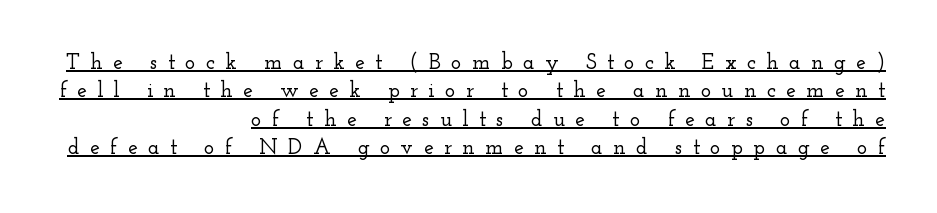
Q: Is the text italic (slanted)? A: No, it is upright.
Q: Is the text underlined? A: Yes.
Q: How is the paragraph aligned? A: Right-aligned.
Q: Is the spacing between letters normal or unusually wide? A: Unusually wide.
Q: Is the spacing between lines tight, normal or loose? A: Normal.
